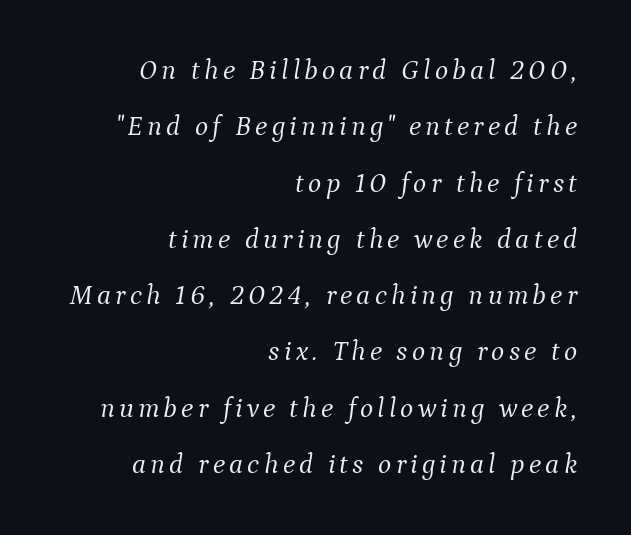
The image shows 28 px light serif type, italic (leaning right); set right-aligned, loose line spacing (2.01x), not underlined; medium stroke contrast and a medium x-height.
